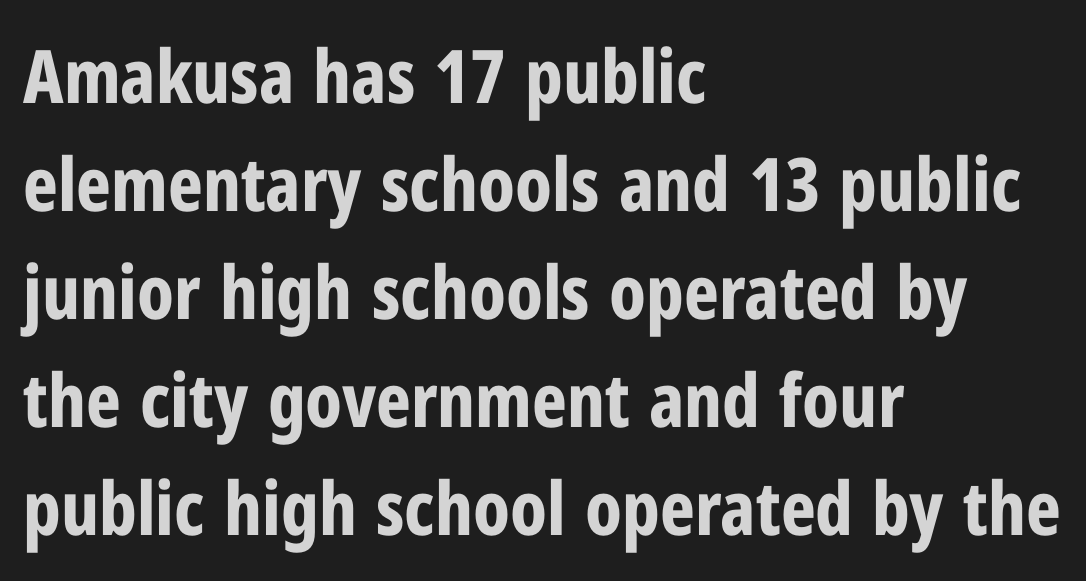
The image shows 74 px bold, condensed sans-serif type, upright; set left-aligned, normal line spacing (1.46x), normal letter spacing, not underlined; low stroke contrast and a medium x-height.
